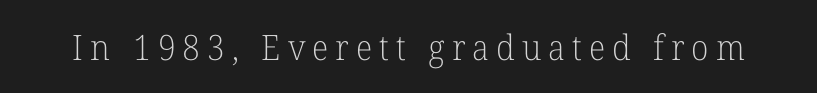
Q: Is the text bold? A: No.
Q: Is the text italic (slanted)? A: No, it is upright.
Q: Is the typeface a serif or a sans-serif typeface? A: Serif.
Q: Is the text underlined? A: No.
Q: Is the spacing between letters normal or unusually wide? A: Unusually wide.
Q: Width (condensed, normal, or wide)? A: Normal.
Q: Stroke contrast? A: Low.
Q: x-height? A: Medium.
Q: Monospaced? A: No.
